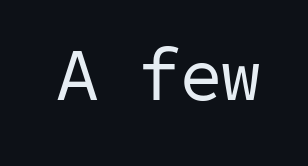
The image shows 74 px regular-weight sans-serif type; set normal letter spacing, not underlined; low stroke contrast and a medium x-height.
